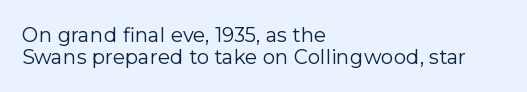
The image shows 20 px text type, upright; set left-aligned, tight line spacing (1.08x), normal letter spacing, not underlined.
